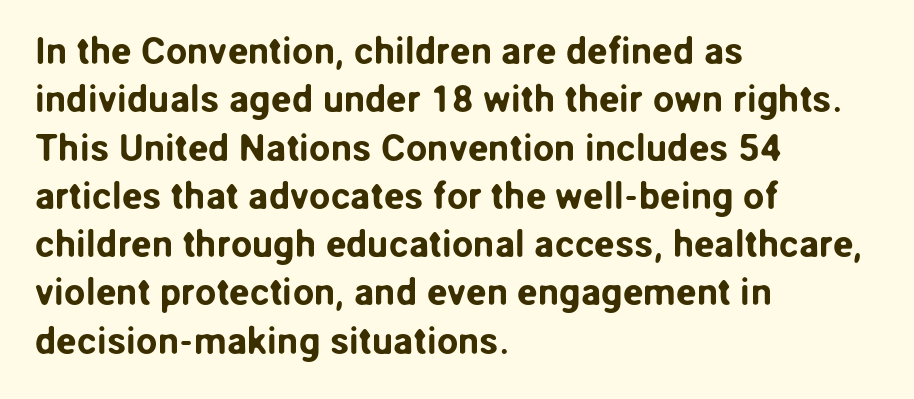
Interline gaps are of average width in this sample. A student would call this left alignment; a typographer would say flush left, rag right. Plain, unruled lines of type. You can tell from the bare stems that sans-serif type was used. Students, note that the glyphs here touch the page at normal intervals. These lines are rendered in a variable-pitch font.
